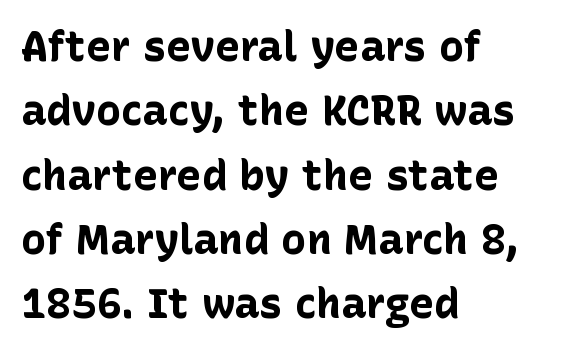
Q: Is the text bold? A: Yes.
Q: Is the text italic (slanted)? A: No, it is upright.
Q: Is the typeface a serif or a sans-serif typeface? A: Sans-serif.
Q: Is the text underlined? A: No.
Q: How is the paragraph aligned? A: Left-aligned.
Q: Is the spacing between letters normal or unusually wide? A: Normal.
Q: Is the spacing between lines tight, normal or loose? A: Normal.
Q: Width (condensed, normal, or wide)? A: Normal.
Q: Stroke contrast? A: Low.
Q: x-height? A: Medium.
Q: Monospaced? A: No.
